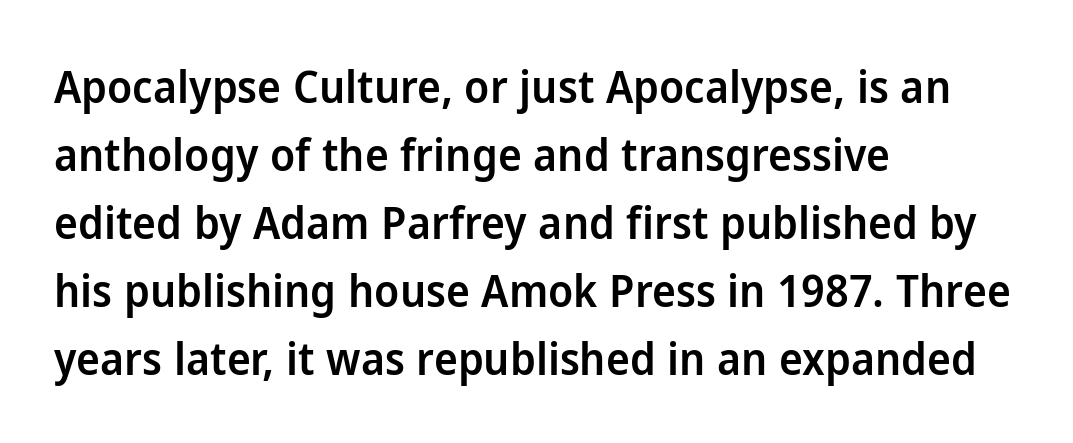
The ragged edge is on the right, which tells us the setting is flush left. Honestly, the row spacing looks completely unremarkable. No feet cap the strokes, marking this as sans-serif type. What stands out about the letter spacing? Nothing — it is the standard amount. The area under the type is left untouched.
